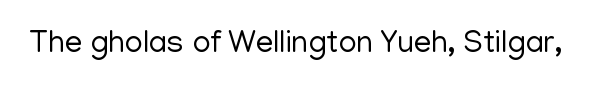
The image shows 31 px regular-weight sans-serif type, upright; set normal letter spacing, not underlined; low stroke contrast and a medium x-height.
